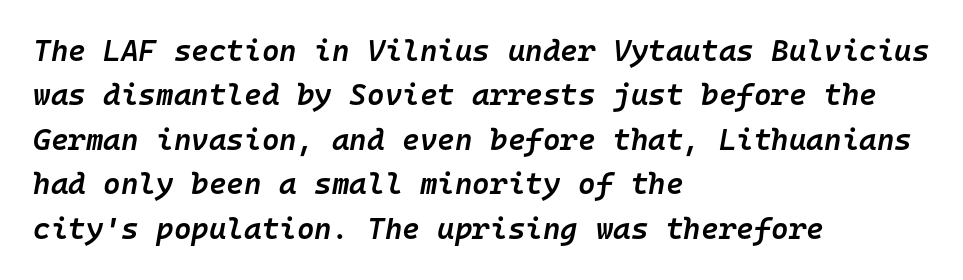
Q: Is the text bold? A: Semi-bold.
Q: Is the text italic (slanted)? A: Yes, it leans right by about 10 degrees.
Q: Is the text underlined? A: No.
Q: How is the paragraph aligned? A: Left-aligned.
Q: Is the spacing between letters normal or unusually wide? A: Normal.
Q: Is the spacing between lines tight, normal or loose? A: Normal.
Q: Width (condensed, normal, or wide)? A: Normal.
Q: Stroke contrast? A: Low.
Q: x-height? A: Medium.
Q: Monospaced? A: Yes.
